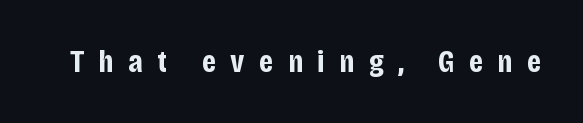
{"serif": "no", "italic": "no", "bold": "yes", "weight": "bold", "width": "condensed", "stroke_contrast": "low", "x_height": "large", "monospaced": "no", "underline": "no", "letter_spacing": "wide", "letter_spacing_em": 0.45, "glyph_px": 32}
